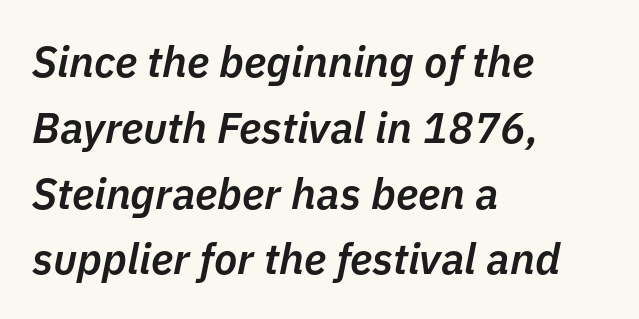
The typesetter chose a ragged-right arrangement here. Leading matches the norm, producing a regular column. The characters look somewhat weighty, a semibold short of true bold. Slanted lettering throughout.
